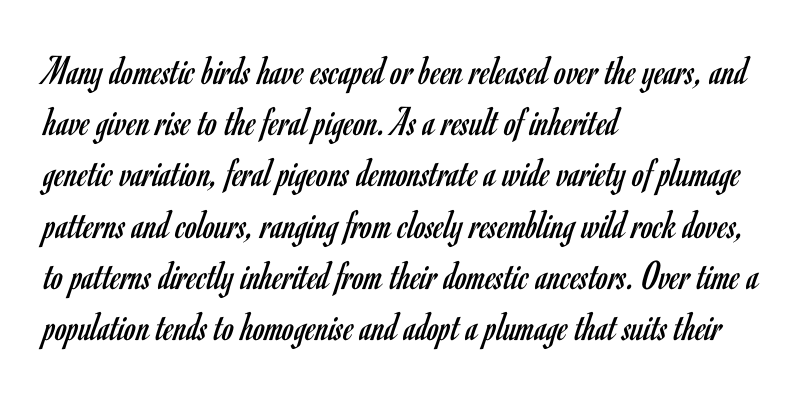
Q: Is the text bold? A: No.
Q: Is the text italic (slanted)? A: Yes.
Q: Is the typeface a serif or a sans-serif typeface? A: Sans-serif.
Q: Is the text underlined? A: No.
Q: How is the paragraph aligned? A: Left-aligned.
Q: Is the spacing between letters normal or unusually wide? A: Normal.
Q: Width (condensed, normal, or wide)? A: Condensed.
Q: Stroke contrast? A: Low.
Q: x-height? A: Small.
Q: Monospaced? A: No.
